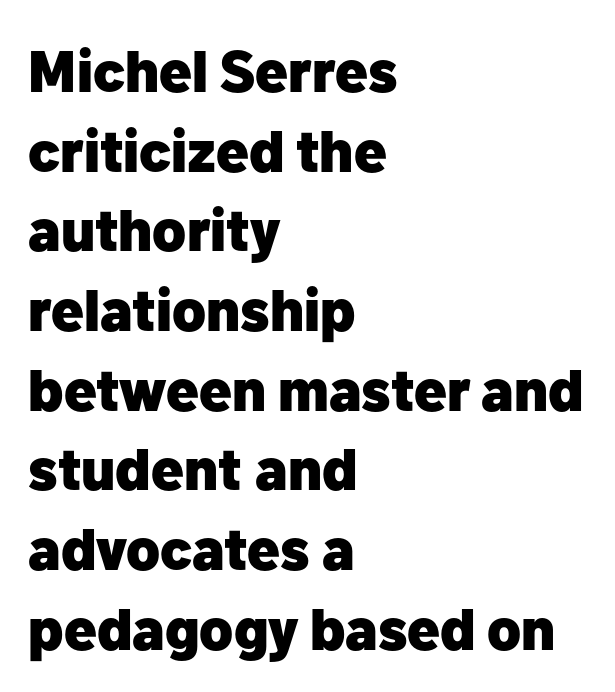
The image shows 59 px heavy sans-serif type, upright; set left-aligned, normal line spacing (1.35x), normal letter spacing, not underlined; low stroke contrast and a medium x-height.
